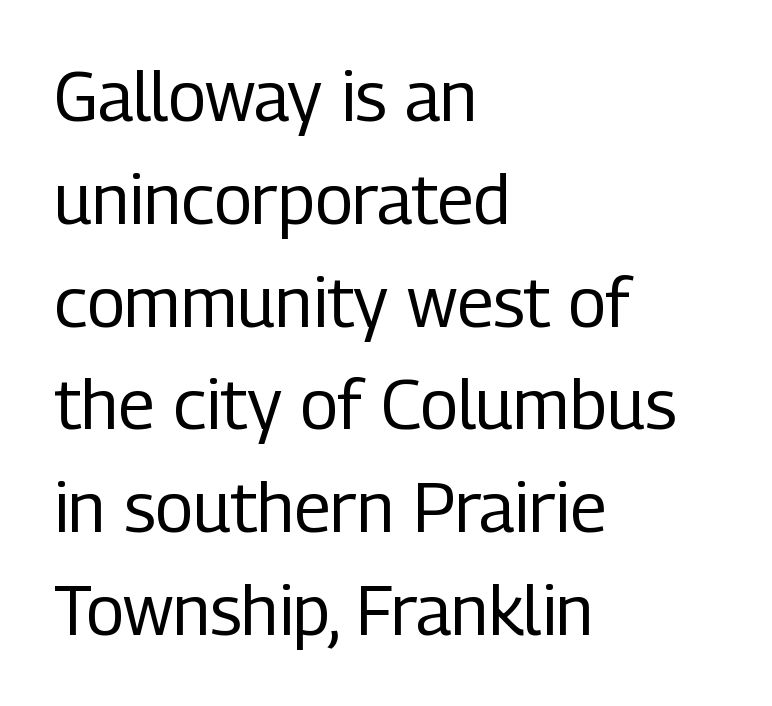
The image shows 69 px regular-weight, condensed sans-serif type, upright; set left-aligned, normal line spacing (1.49x), normal letter spacing, not underlined; low stroke contrast and a medium x-height.
